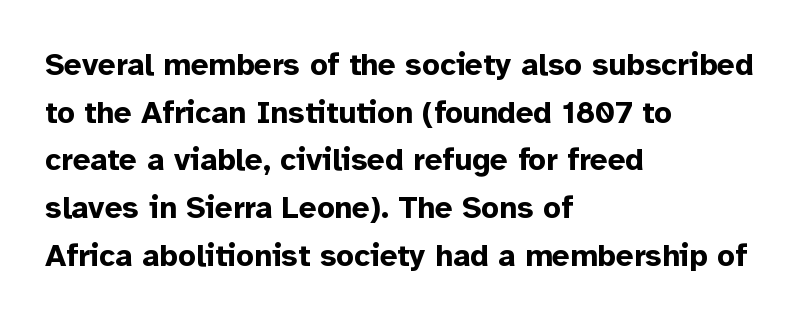
This is the regular roman posture of the typeface. Words float on clear page, feet unadorned. Honestly, the letter spacing is just normal — you wouldn't notice it. The ragged edge is on the right, which tells us the setting is flush left. Students, this is bold: see how much ink each stroke carries. This is sans-serif lettering, the kind often seen on screens and signage.
